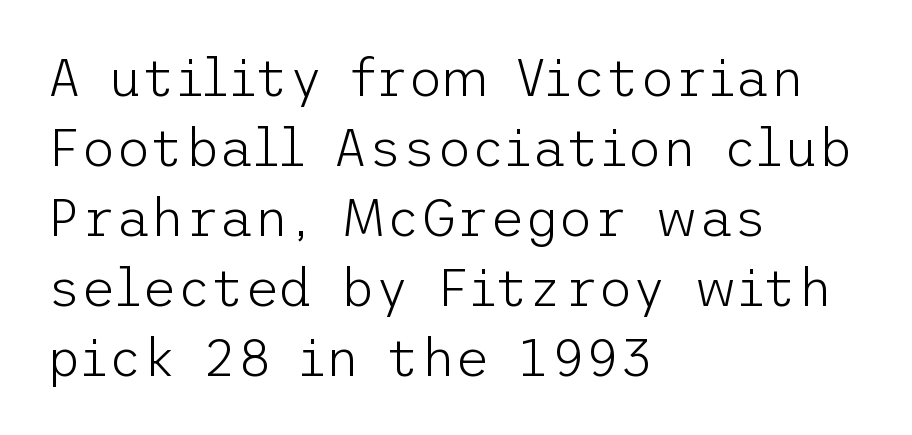
The typesetter chose a ragged-right arrangement here. Ascenders rise straight up at ninety degrees. This reads as an unemphasized weight, regular at the heaviest. The gaps between neighbouring characters are ordinary and unremarkable. One glance says typical: line gaps are just what's usual.
